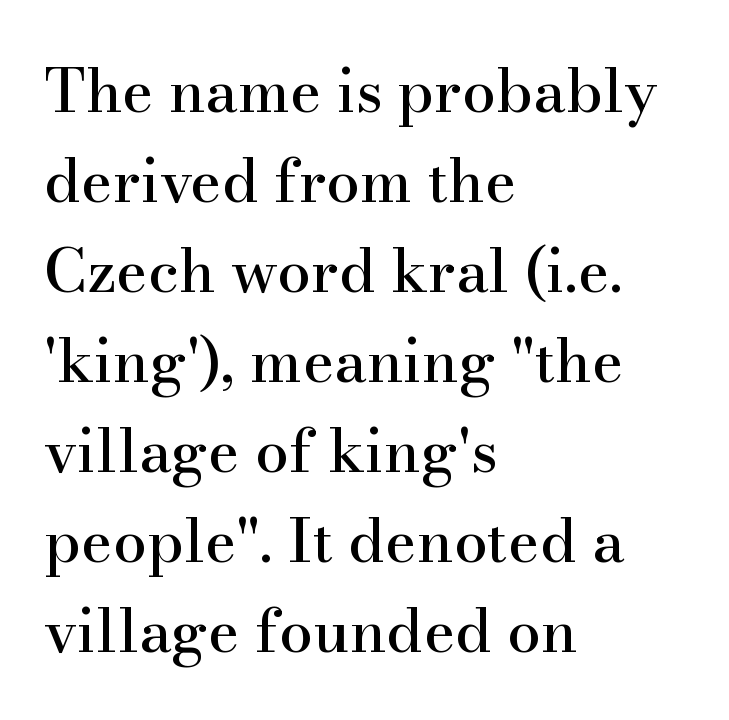
Q: Is the text italic (slanted)? A: No, it is upright.
Q: Is the typeface a serif or a sans-serif typeface? A: Serif.
Q: Is the text underlined? A: No.
Q: How is the paragraph aligned? A: Left-aligned.
Q: Is the spacing between letters normal or unusually wide? A: Normal.
Q: Is the spacing between lines tight, normal or loose? A: Normal.
Q: Width (condensed, normal, or wide)? A: Normal.
Q: Stroke contrast? A: High.
Q: x-height? A: Small.
Q: Monospaced? A: No.
